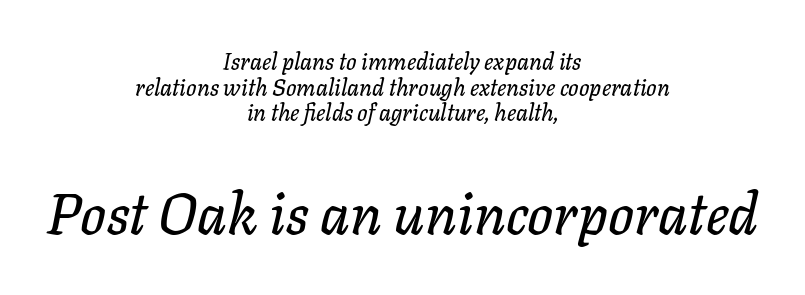
The rendering uses natural spacing where letterforms have individual widths. These lines stack symmetrically, like a column narrowing and widening about its center. Quick note: italic. The tracking reads as untouched default to a designer's eye. Plain, unruled lines of type.
